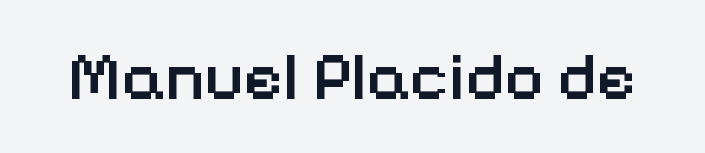
{"serif": "no", "italic": "no", "bold": "semi", "weight": "semibold", "width": "normal", "stroke_contrast": "low", "x_height": "medium", "monospaced": "no", "underline": "no", "letter_spacing": "normal", "letter_spacing_em": 0.0, "glyph_px": 68}
